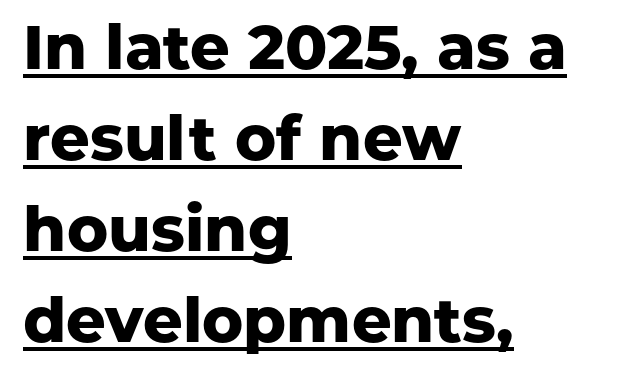
{"serif": "no", "italic": "no", "bold": "yes", "weight": "heavy", "width": "normal", "stroke_contrast": "low", "x_height": "medium", "monospaced": "no", "underline": "yes", "align": "left", "line_spacing": "normal", "line_spacing_ratio": 1.47, "letter_spacing": "normal", "letter_spacing_em": 0.0, "glyph_px": 62}
